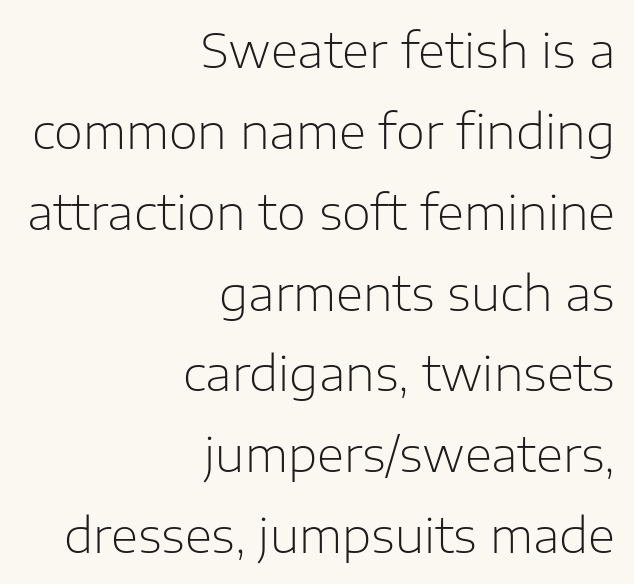
The rendering shows plain stroke endings on the letterforms — a sans-serif design. The tracking reads as untouched default to a designer's eye. Notice how the passage keeps a crisp vertical edge on the right only. Any mark beneath the type? The region is blank.
